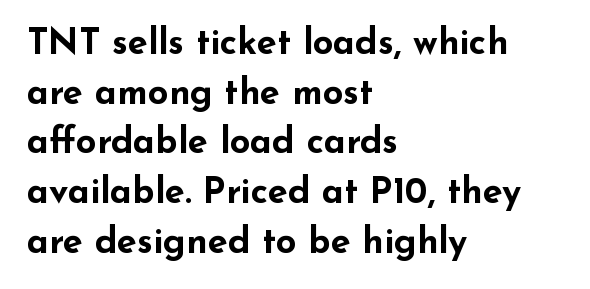
Q: Is the text bold? A: Yes.
Q: Is the text italic (slanted)? A: No, it is upright.
Q: Is the typeface a serif or a sans-serif typeface? A: Sans-serif.
Q: Is the text underlined? A: No.
Q: How is the paragraph aligned? A: Left-aligned.
Q: Is the spacing between letters normal or unusually wide? A: Normal.
Q: Is the spacing between lines tight, normal or loose? A: Normal.
Q: Width (condensed, normal, or wide)? A: Wide.
Q: Stroke contrast? A: Low.
Q: x-height? A: Small.
Q: Monospaced? A: No.
